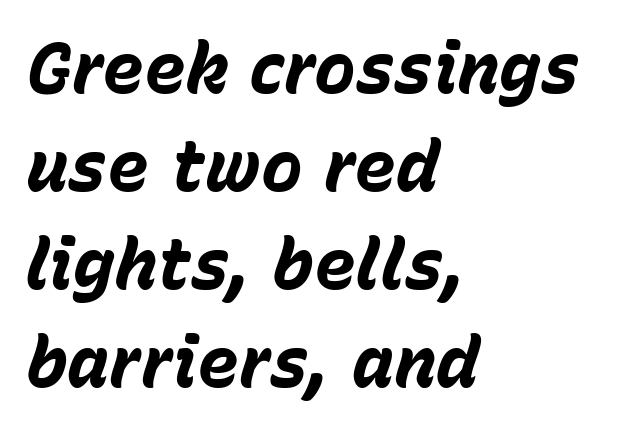
The image shows 70 px bold type, italic (leaning right); set left-aligned, normal line spacing (1.4x), normal letter spacing, not underlined; low stroke contrast and a medium x-height.
